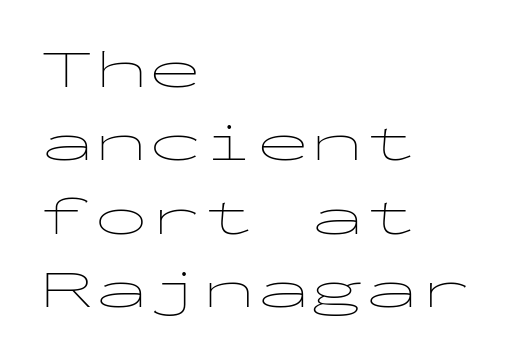
Q: Is the text bold? A: No.
Q: Is the text italic (slanted)? A: No, it is upright.
Q: Is the typeface a serif or a sans-serif typeface? A: Sans-serif.
Q: Is the text underlined? A: No.
Q: How is the paragraph aligned? A: Left-aligned.
Q: Is the spacing between letters normal or unusually wide? A: Normal.
Q: Is the spacing between lines tight, normal or loose? A: Normal.
Q: Width (condensed, normal, or wide)? A: Wide.
Q: Stroke contrast? A: Low.
Q: x-height? A: Medium.
Q: Monospaced? A: Yes.
